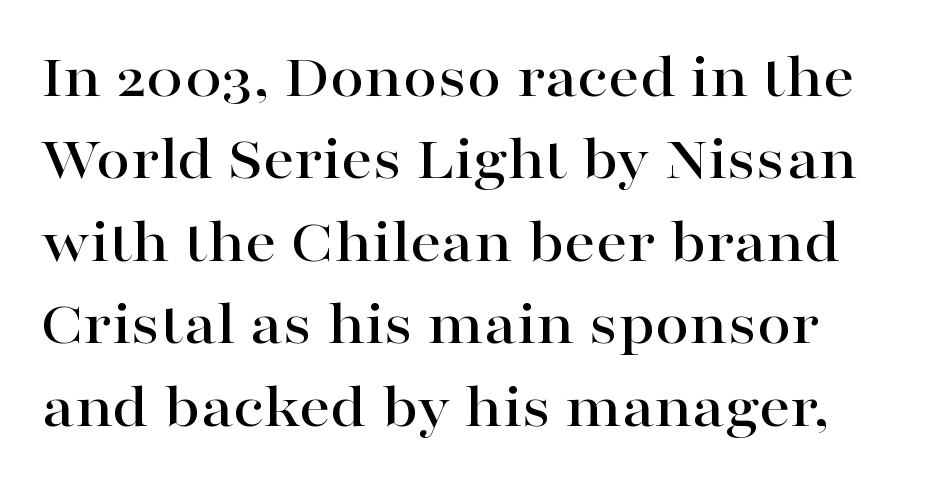
{"serif": "yes", "italic": "no", "width": "wide", "stroke_contrast": "high", "x_height": "medium", "monospaced": "no", "underline": "no", "line_spacing": "normal", "line_spacing_ratio": 1.33, "letter_spacing": "normal", "letter_spacing_em": 0.0, "glyph_px": 62}
